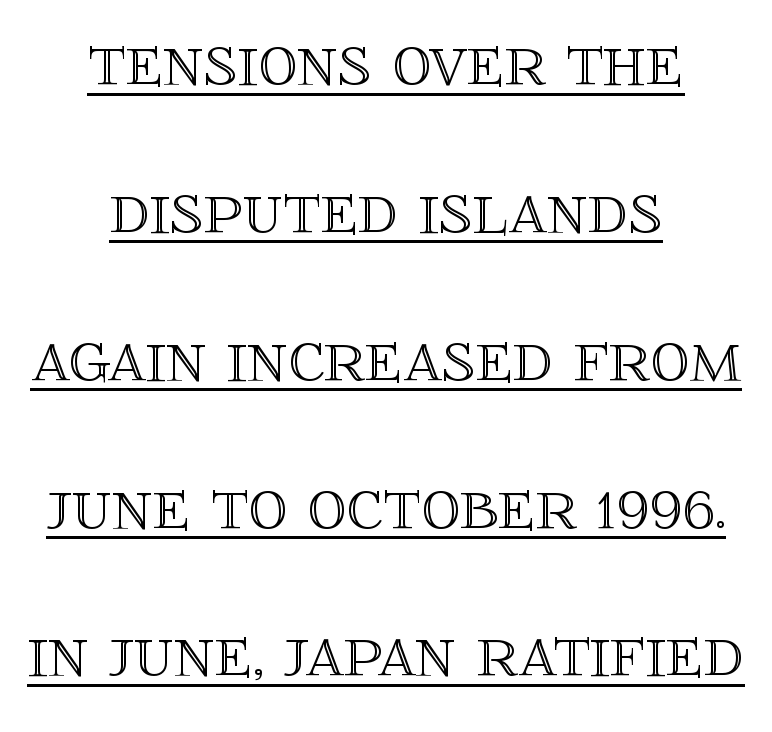
Q: Is the text italic (slanted)? A: No, it is upright.
Q: Is the text underlined? A: Yes.
Q: How is the paragraph aligned? A: Centered.
Q: Is the spacing between letters normal or unusually wide? A: Normal.
Q: Is the spacing between lines tight, normal or loose? A: Loose.
Q: Width (condensed, normal, or wide)? A: Normal.
Q: x-height? A: Large.
Q: Monospaced? A: No.
